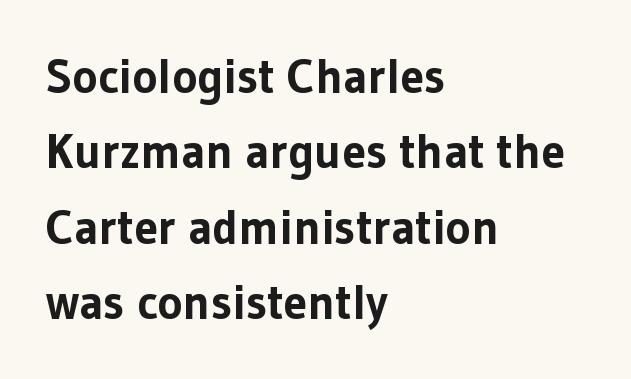
Q: Is the text bold? A: Yes.
Q: Is the text italic (slanted)? A: No, it is upright.
Q: Is the typeface a serif or a sans-serif typeface? A: Sans-serif.
Q: Is the text underlined? A: No.
Q: How is the paragraph aligned? A: Left-aligned.
Q: Is the spacing between letters normal or unusually wide? A: Normal.
Q: Is the spacing between lines tight, normal or loose? A: Normal.
Q: Width (condensed, normal, or wide)? A: Normal.
Q: Stroke contrast? A: Low.
Q: x-height? A: Medium.
Q: Monospaced? A: No.
